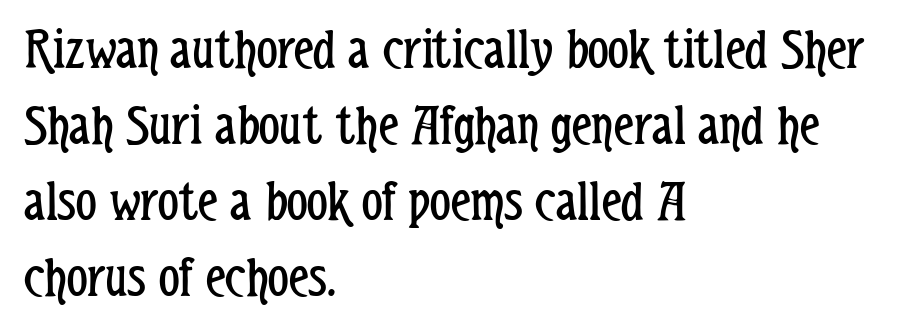
The image shows 58 px regular-weight, condensed sans-serif type, upright; set left-aligned, normal line spacing (1.31x), normal letter spacing, not underlined; low stroke contrast and a medium x-height.
